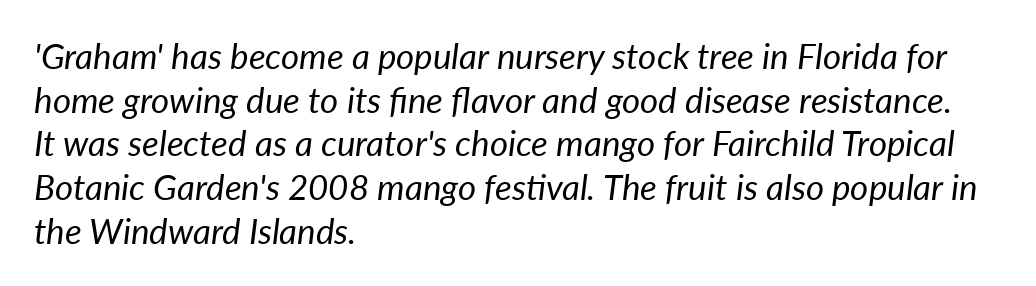
Q: Is the text bold? A: No.
Q: Is the text italic (slanted)? A: Yes, it leans right by about 7 degrees.
Q: Is the text underlined? A: No.
Q: How is the paragraph aligned? A: Left-aligned.
Q: Is the spacing between letters normal or unusually wide? A: Normal.
Q: Is the spacing between lines tight, normal or loose? A: Normal.
Q: Width (condensed, normal, or wide)? A: Normal.
Q: Stroke contrast? A: Low.
Q: x-height? A: Medium.
Q: Monospaced? A: No.
